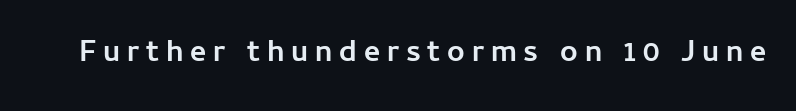
{"serif": "no", "italic": "no", "bold": "yes", "weight": "semibold", "width": "normal", "stroke_contrast": "low", "x_height": "medium", "monospaced": "no", "underline": "no", "letter_spacing": "wide", "letter_spacing_em": 0.22, "glyph_px": 31}
